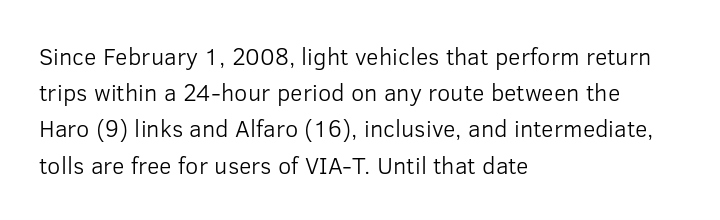
Q: Is the text bold? A: No.
Q: Is the text italic (slanted)? A: No, it is upright.
Q: Is the text underlined? A: No.
Q: How is the paragraph aligned? A: Left-aligned.
Q: Is the spacing between letters normal or unusually wide? A: Normal.
Q: Is the spacing between lines tight, normal or loose? A: Normal.
